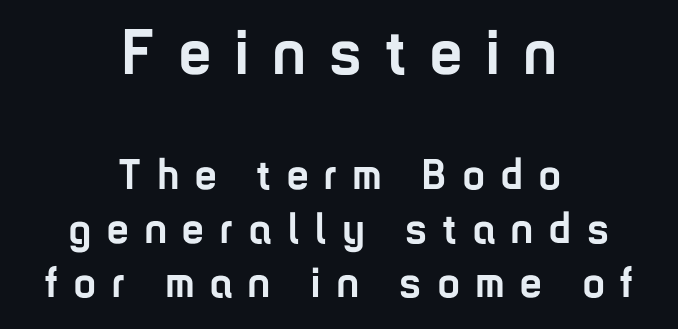
The image shows 64 px semibold, condensed sans-serif type, upright; set centered, normal line spacing (1.26x), unusually wide letter spacing (+0.38 em), not underlined; the first (top) block is 1.49x larger; low stroke contrast and a medium x-height.
